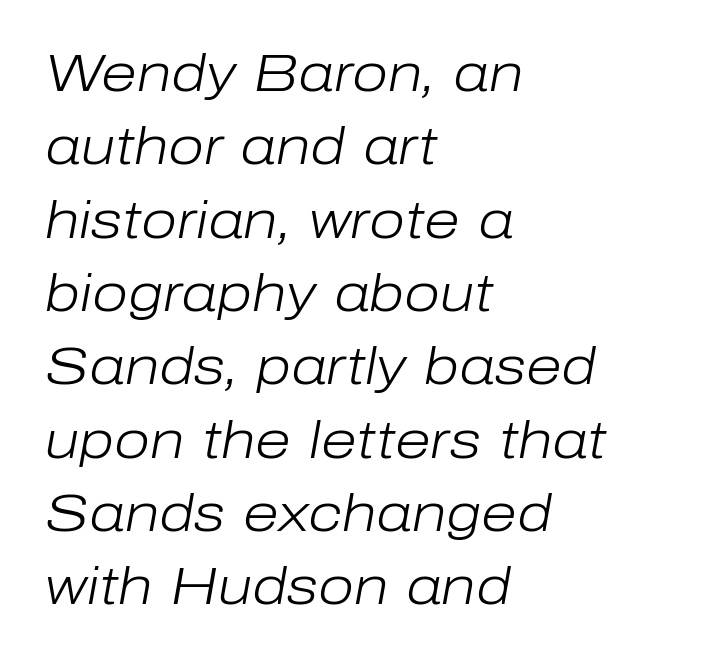
Check under the words: just untouched page. Note the varied advance widths — an 'i' is clearly narrower than an 'm'. Nothing heavy about these letters — not bold at all. Leftover space on each line is placed entirely after the last word. Between one letter and the next there's only the usual sliver of space.
